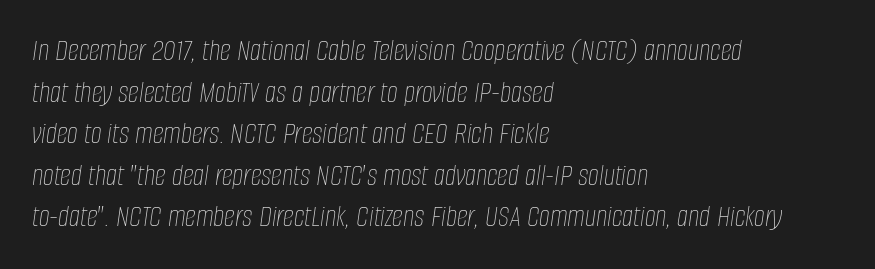
{"italic": "yes", "lean": "right", "slant_degrees": 8, "bold": "no", "weight": "thin", "width": "condensed", "stroke_contrast": "low", "x_height": "large", "monospaced": "no", "underline": "no", "align": "left", "line_spacing": "normal", "line_spacing_ratio": 1.34, "letter_spacing": "normal", "letter_spacing_em": 0.0, "glyph_px": 31}
